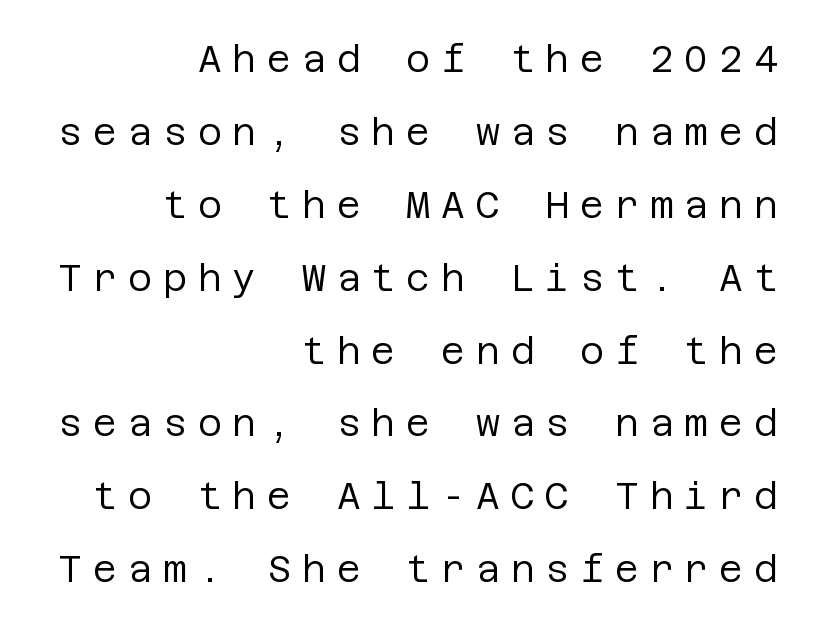
Q: Is the text bold? A: No.
Q: Is the text italic (slanted)? A: No, it is upright.
Q: Is the typeface a serif or a sans-serif typeface? A: Sans-serif.
Q: Is the text underlined? A: No.
Q: How is the paragraph aligned? A: Right-aligned.
Q: Is the spacing between letters normal or unusually wide? A: Unusually wide.
Q: Is the spacing between lines tight, normal or loose? A: Loose.
Q: Width (condensed, normal, or wide)? A: Normal.
Q: Stroke contrast? A: Low.
Q: x-height? A: Large.
